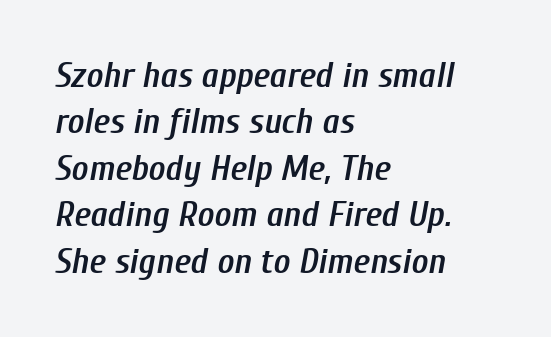
Q: Is the text bold? A: Semi-bold.
Q: Is the text italic (slanted)? A: Yes, it leans right by about 10 degrees.
Q: Is the text underlined? A: No.
Q: How is the paragraph aligned? A: Left-aligned.
Q: Is the spacing between letters normal or unusually wide? A: Normal.
Q: Is the spacing between lines tight, normal or loose? A: Normal.
Q: Width (condensed, normal, or wide)? A: Condensed.
Q: Stroke contrast? A: Low.
Q: x-height? A: Medium.
Q: Monospaced? A: No.
